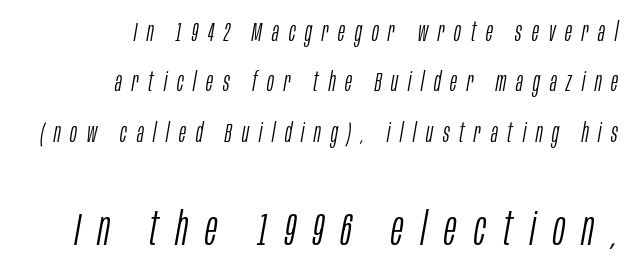
The lines are spread far apart with generous leading. Larger block? The one below; the one above is distinctly smaller. Line ends are locked; line starts wander. The glyphs are unaccompanied by any horizontal stroke below them. No chunkiness to these letters — they're not bold. A typesetter would call this heavily tracked-out type.
